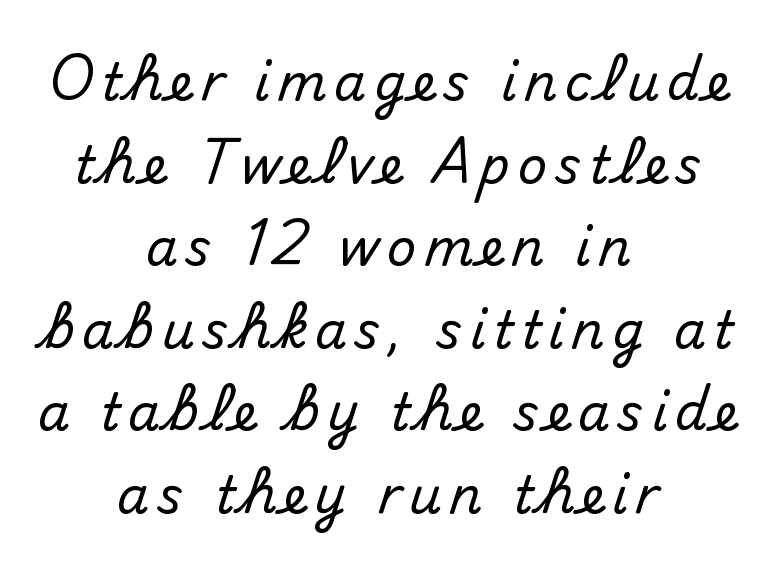
Q: Is the text italic (slanted)? A: Yes.
Q: Is the typeface a serif or a sans-serif typeface? A: Sans-serif.
Q: Is the text underlined? A: No.
Q: How is the paragraph aligned? A: Centered.
Q: Is the spacing between lines tight, normal or loose? A: Normal.
Q: Width (condensed, normal, or wide)? A: Normal.
Q: Stroke contrast? A: Medium.
Q: x-height? A: Small.
Q: Monospaced? A: No.
